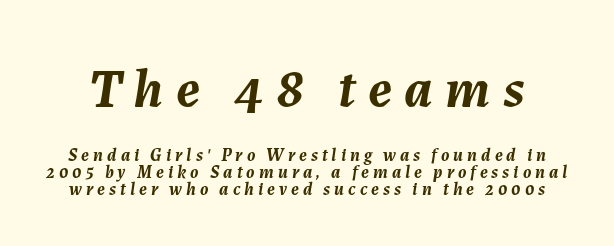
{"italic": "yes", "lean": "right", "slant_degrees": 7, "bold": "yes", "weight": "semibold", "width": "normal", "stroke_contrast": "medium", "x_height": "medium", "monospaced": "no", "underline": "no", "line_spacing": "tight", "line_spacing_ratio": 0.95, "letter_spacing": "wide", "letter_spacing_em": 0.22, "larger_block": "first", "size_ratio": 3.06, "glyph_px": 55}
